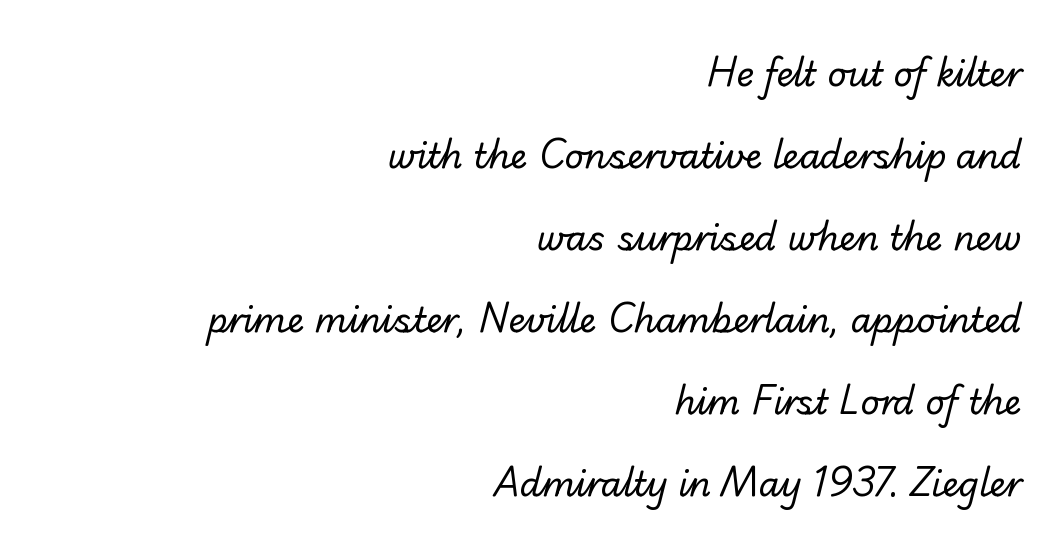
No heavy texture on the line: the type isn't bold. Reading down the column, the eye jumps a long way to each next line. Do the characters align in a grid? No, the font is proportional. The ragged edge is on the left, which tells us the setting is flush right. Honestly, the letter spacing is just normal — you wouldn't notice it.
